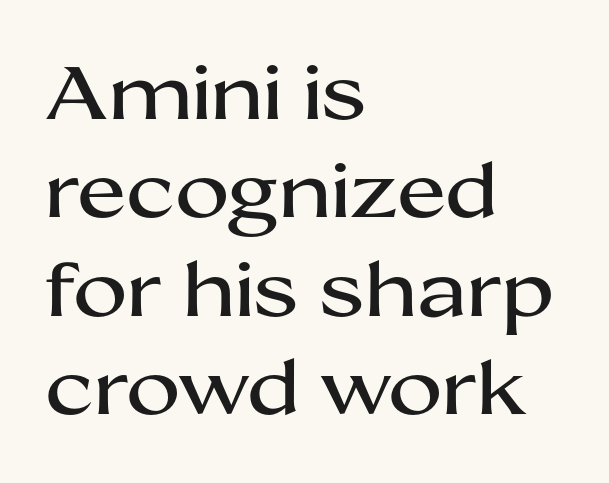
Q: Is the text italic (slanted)? A: No, it is upright.
Q: Is the text underlined? A: No.
Q: How is the paragraph aligned? A: Left-aligned.
Q: Is the spacing between letters normal or unusually wide? A: Normal.
Q: Is the spacing between lines tight, normal or loose? A: Normal.
Q: Width (condensed, normal, or wide)? A: Wide.
Q: Stroke contrast? A: Medium.
Q: x-height? A: Medium.
Q: Monospaced? A: No.
